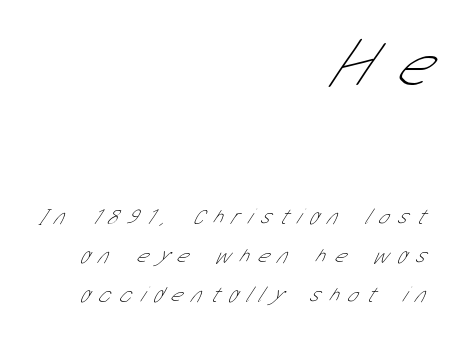
Q: Is the text bold? A: No.
Q: Is the typeface a serif or a sans-serif typeface? A: Sans-serif.
Q: Is the text underlined? A: No.
Q: How is the paragraph aligned? A: Right-aligned.
Q: Is the spacing between letters normal or unusually wide? A: Unusually wide.
Q: Which block of text is set in a larger size, the first (top) or the second (bottom)? A: The first (top) one.
Q: Width (condensed, normal, or wide)? A: Condensed.
Q: Stroke contrast? A: Low.
Q: x-height? A: Medium.
Q: Monospaced? A: No.
